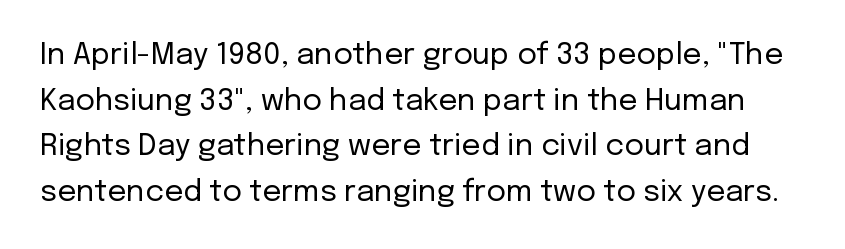
Q: Is the text bold? A: No.
Q: Is the text italic (slanted)? A: No, it is upright.
Q: Is the typeface a serif or a sans-serif typeface? A: Sans-serif.
Q: Is the text underlined? A: No.
Q: Is the spacing between letters normal or unusually wide? A: Normal.
Q: Is the spacing between lines tight, normal or loose? A: Normal.
Q: Width (condensed, normal, or wide)? A: Normal.
Q: Stroke contrast? A: Low.
Q: x-height? A: Medium.
Q: Monospaced? A: No.
